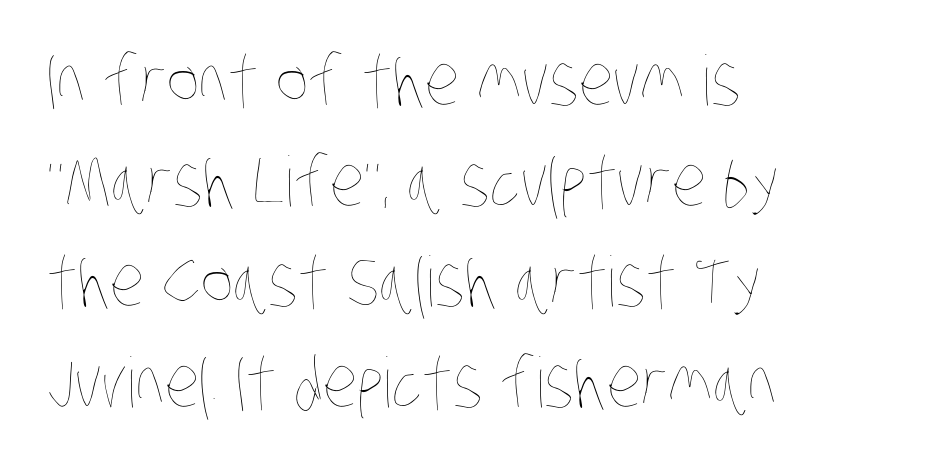
{"bold": "no", "weight": "thin", "width": "condensed", "stroke_contrast": "low", "x_height": "large", "monospaced": "no", "underline": "no", "align": "left", "line_spacing": "normal", "line_spacing_ratio": 1.46, "letter_spacing": "normal", "letter_spacing_em": 0.0, "glyph_px": 69}
